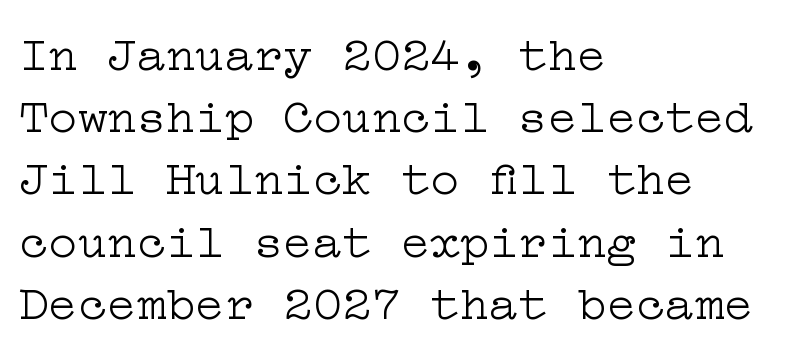
{"serif": "yes", "italic": "no", "bold": "no", "weight": "light", "width": "wide", "stroke_contrast": "low", "x_height": "medium", "underline": "no", "align": "left", "line_spacing": "normal", "line_spacing_ratio": 1.27, "letter_spacing": "normal", "letter_spacing_em": 0.0, "glyph_px": 49}
